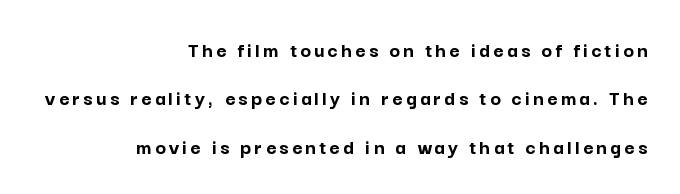
{"italic": "no", "bold": "yes", "underline": "no", "align": "right", "line_spacing": "loose", "line_spacing_ratio": 2.2, "glyph_px": 22}
